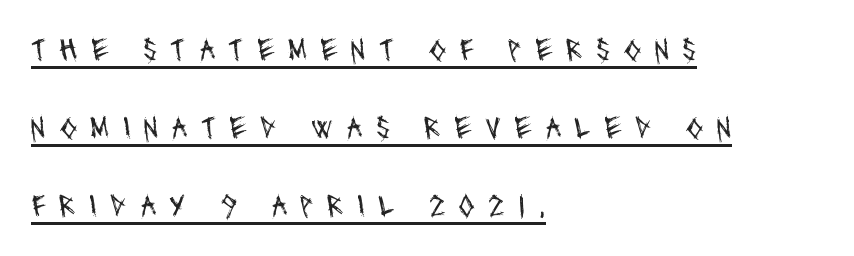
{"serif": "no", "bold": "no", "weight": "regular", "width": "condensed", "stroke_contrast": "medium", "x_height": "large", "monospaced": "no", "underline": "yes", "align": "left", "line_spacing": "loose", "line_spacing_ratio": 2.44, "letter_spacing": "wide", "letter_spacing_em": 0.41, "glyph_px": 32}
